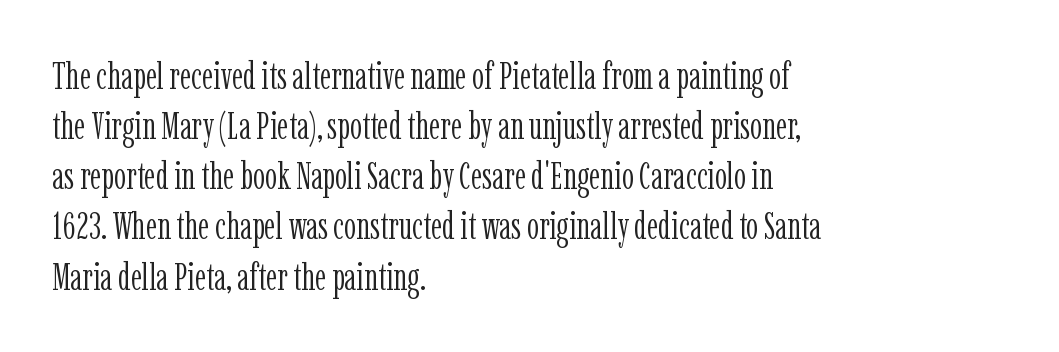
Normally led — the rows are evenly, conventionally spaced. Varying glyph widths throughout — classic text-font behaviour. The glyphs in this specimen are seriffed. Ink coverage per letter is moderate at most. The compositor pushed each line to the left boundary.
